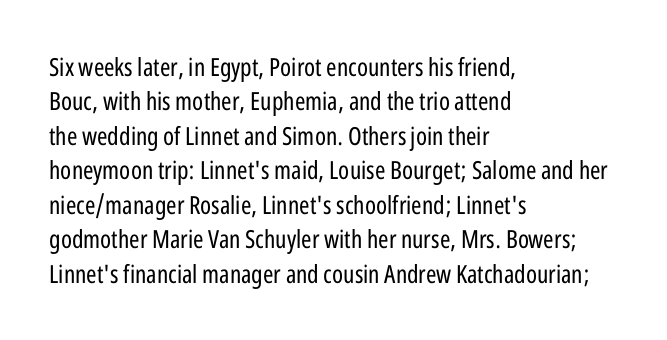
Q: Is the text bold? A: No.
Q: Is the text italic (slanted)? A: No, it is upright.
Q: Is the text underlined? A: No.
Q: How is the paragraph aligned? A: Left-aligned.
Q: Is the spacing between letters normal or unusually wide? A: Normal.
Q: Is the spacing between lines tight, normal or loose? A: Normal.
